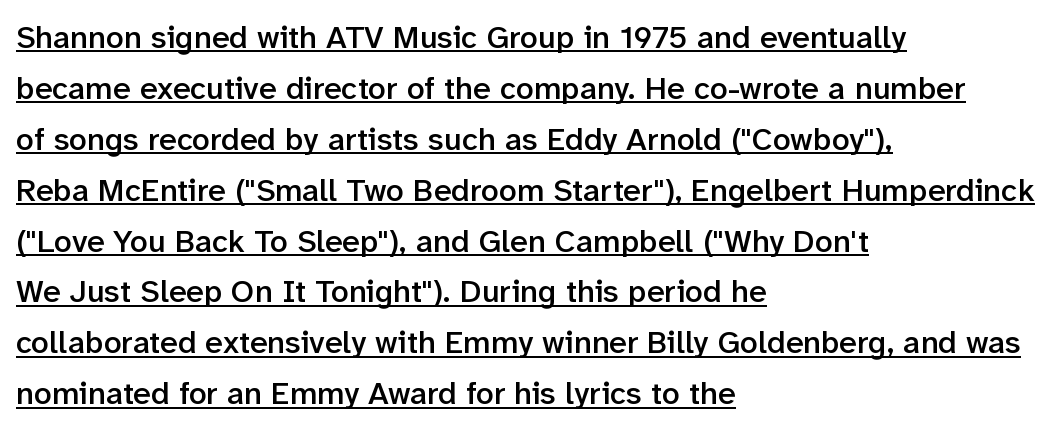
Q: Is the text bold? A: Semi-bold.
Q: Is the text italic (slanted)? A: No, it is upright.
Q: Is the typeface a serif or a sans-serif typeface? A: Sans-serif.
Q: Is the text underlined? A: Yes.
Q: How is the paragraph aligned? A: Left-aligned.
Q: Is the spacing between letters normal or unusually wide? A: Normal.
Q: Is the spacing between lines tight, normal or loose? A: Normal.
Q: Width (condensed, normal, or wide)? A: Normal.
Q: Stroke contrast? A: Low.
Q: x-height? A: Medium.
Q: Monospaced? A: No.
